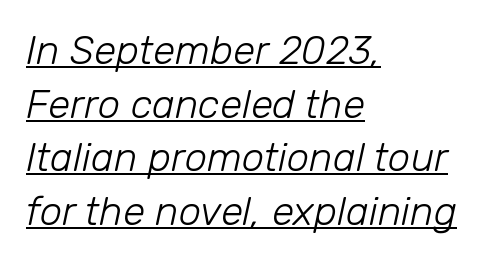
{"italic": "yes", "lean": "right", "slant_degrees": 12, "bold": "no", "weight": "light", "width": "normal", "stroke_contrast": "low", "x_height": "medium", "monospaced": "no", "underline": "yes", "align": "left", "line_spacing": "normal", "line_spacing_ratio": 1.34, "letter_spacing": "normal", "letter_spacing_em": 0.0, "glyph_px": 40}
